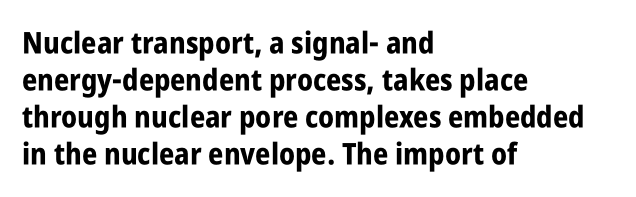
{"serif": "no", "italic": "no", "bold": "yes", "weight": "bold", "width": "condensed", "stroke_contrast": "low", "x_height": "large", "monospaced": "no", "underline": "no", "align": "left", "line_spacing_ratio": 1.23, "letter_spacing": "normal", "letter_spacing_em": 0.0, "glyph_px": 30}
